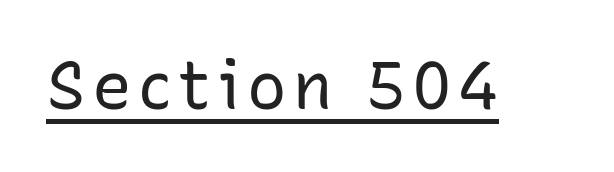
The image shows 66 px regular-weight sans-serif type, upright; set underlined; low stroke contrast and a medium x-height.
